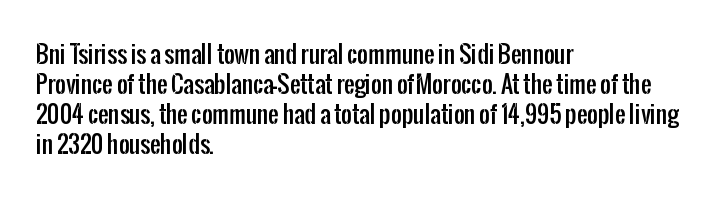
Q: Is the text italic (slanted)? A: No, it is upright.
Q: Is the text underlined? A: No.
Q: How is the paragraph aligned? A: Left-aligned.
Q: Is the spacing between letters normal or unusually wide? A: Normal.
Q: Is the spacing between lines tight, normal or loose? A: Normal.
